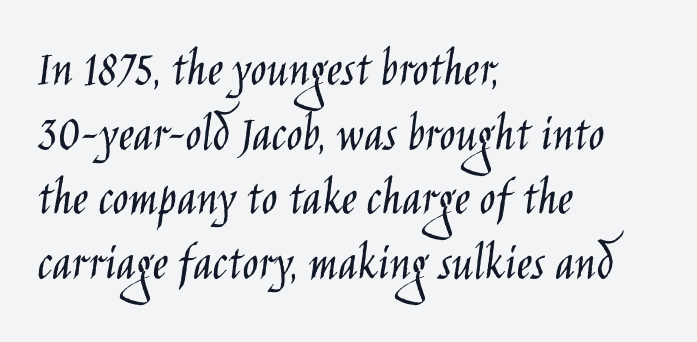
Q: Is the text bold? A: No.
Q: Is the text italic (slanted)? A: Yes.
Q: Is the typeface a serif or a sans-serif typeface? A: Sans-serif.
Q: Is the text underlined? A: No.
Q: How is the paragraph aligned? A: Left-aligned.
Q: Is the spacing between letters normal or unusually wide? A: Normal.
Q: Width (condensed, normal, or wide)? A: Condensed.
Q: Stroke contrast? A: Low.
Q: x-height? A: Large.
Q: Monospaced? A: No.
